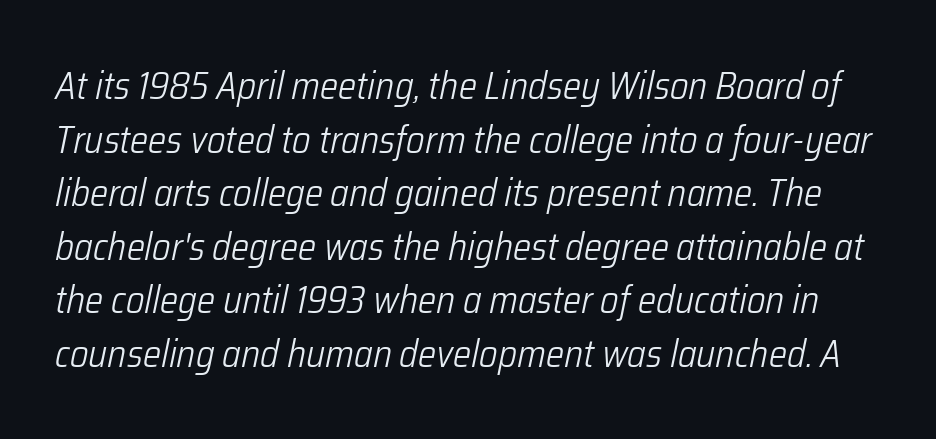
Q: Is the text bold? A: No.
Q: Is the text italic (slanted)? A: Yes, it leans right by about 12 degrees.
Q: Is the text underlined? A: No.
Q: Is the spacing between letters normal or unusually wide? A: Normal.
Q: Is the spacing between lines tight, normal or loose? A: Normal.
Q: Width (condensed, normal, or wide)? A: Condensed.
Q: Stroke contrast? A: Low.
Q: x-height? A: Medium.
Q: Monospaced? A: No.
